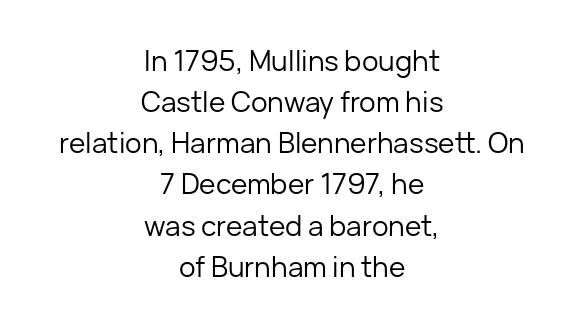
Q: Is the text bold? A: No.
Q: Is the text italic (slanted)? A: No, it is upright.
Q: Is the typeface a serif or a sans-serif typeface? A: Sans-serif.
Q: Is the text underlined? A: No.
Q: How is the paragraph aligned? A: Centered.
Q: Is the spacing between letters normal or unusually wide? A: Normal.
Q: Is the spacing between lines tight, normal or loose? A: Normal.
Q: Width (condensed, normal, or wide)? A: Normal.
Q: Stroke contrast? A: Low.
Q: x-height? A: Medium.
Q: Monospaced? A: No.
